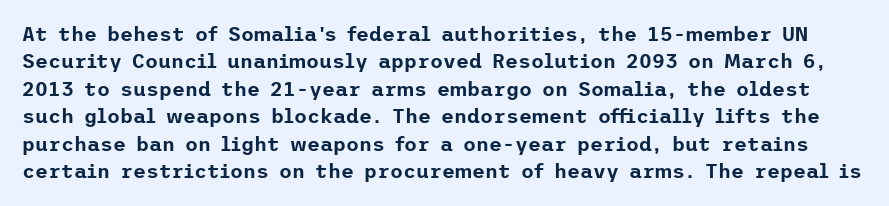
The image shows 20 px text type, upright; set normal line spacing (1.37x), normal letter spacing, not underlined.
